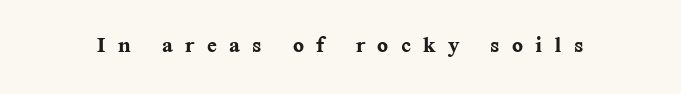
Its strokes are broad and dark, the hallmark of bold type. Between one letter and the next there's a generous, obvious gap. Is this a sans? No — the strokes have serifs. Is this a fixed-width face? No — the glyphs have proportional, varying widths. Type without underlining.
